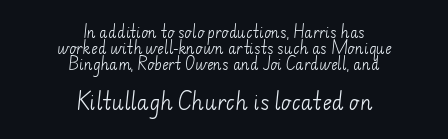
{"bold": "no", "underline": "no", "align": "center", "line_spacing": "tight", "line_spacing_ratio": 1.14, "letter_spacing": "normal", "letter_spacing_em": 0.0, "larger_block": "second", "size_ratio": 1.43, "glyph_px": 20}
